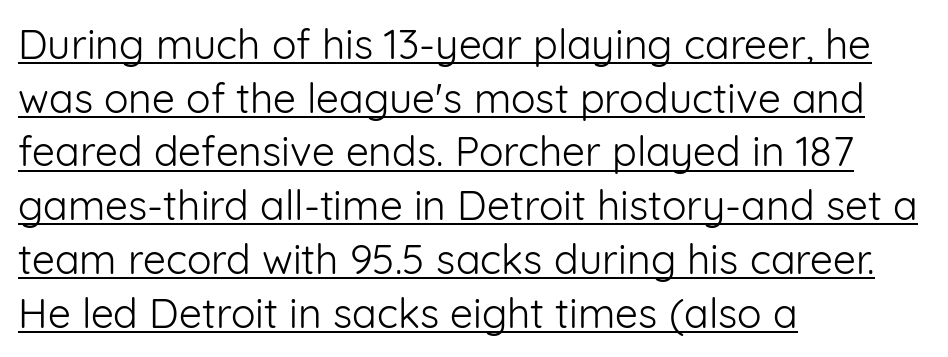
Q: Is the text bold? A: No.
Q: Is the text italic (slanted)? A: No, it is upright.
Q: Is the typeface a serif or a sans-serif typeface? A: Sans-serif.
Q: Is the text underlined? A: Yes.
Q: How is the paragraph aligned? A: Left-aligned.
Q: Is the spacing between letters normal or unusually wide? A: Normal.
Q: Is the spacing between lines tight, normal or loose? A: Normal.
Q: Width (condensed, normal, or wide)? A: Normal.
Q: Stroke contrast? A: Low.
Q: x-height? A: Medium.
Q: Monospaced? A: No.
